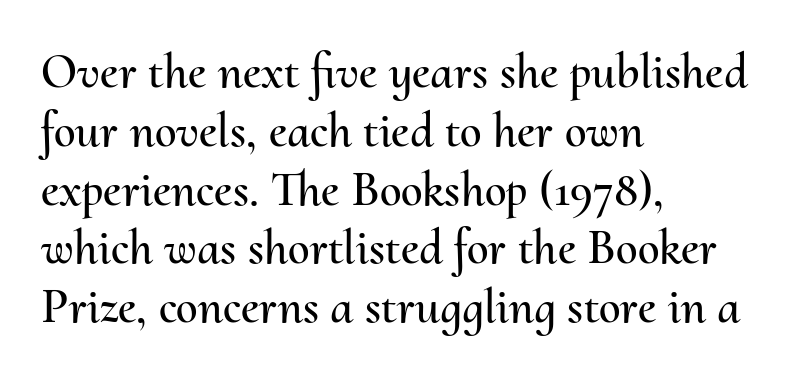
Q: Is the text italic (slanted)? A: No, it is upright.
Q: Is the text underlined? A: No.
Q: How is the paragraph aligned? A: Left-aligned.
Q: Is the spacing between letters normal or unusually wide? A: Normal.
Q: Width (condensed, normal, or wide)? A: Normal.
Q: Stroke contrast? A: Medium.
Q: x-height? A: Small.
Q: Monospaced? A: No.
